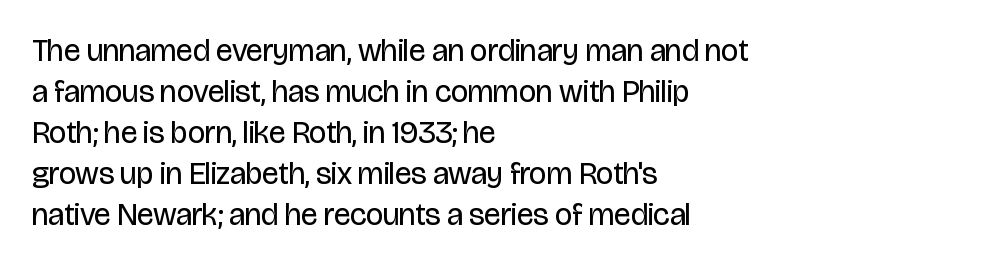
{"serif": "no", "italic": "no", "bold": "no", "weight": "regular", "width": "condensed", "stroke_contrast": "low", "x_height": "large", "monospaced": "no", "underline": "no", "align": "left", "line_spacing": "normal", "line_spacing_ratio": 1.32, "letter_spacing": "normal", "letter_spacing_em": 0.0, "glyph_px": 31}
